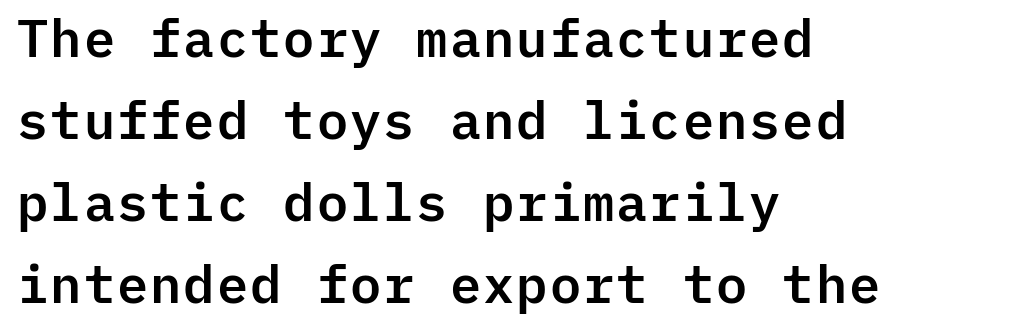
{"serif": "no", "italic": "no", "width": "normal", "stroke_contrast": "low", "x_height": "medium", "monospaced": "yes", "underline": "no", "align": "left", "line_spacing": "normal", "line_spacing_ratio": 1.58, "letter_spacing": "normal", "letter_spacing_em": 0.0, "glyph_px": 52}
